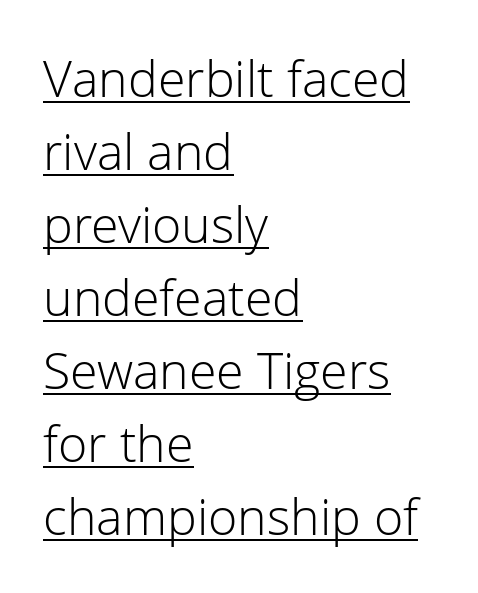
The type family on display is of the sans-serif kind. You could not count columns in this text — the font is proportionally spaced. Stroke mass is kept to a normal reading level or below. Line beginnings align vertically; line endings do not. Somebody hit Ctrl+U on this one — the words are underlined. Notice how the stems are strictly vertical — no italics here.
